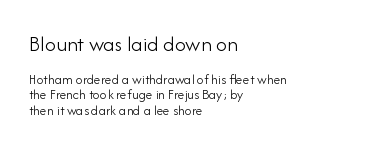
Q: Is the text bold? A: No.
Q: Is the text italic (slanted)? A: No, it is upright.
Q: Is the text underlined? A: No.
Q: How is the paragraph aligned? A: Left-aligned.
Q: Is the spacing between letters normal or unusually wide? A: Normal.
Q: Is the spacing between lines tight, normal or loose? A: Tight.
Q: Which block of text is set in a larger size, the first (top) or the second (bottom)? A: The first (top) one.
